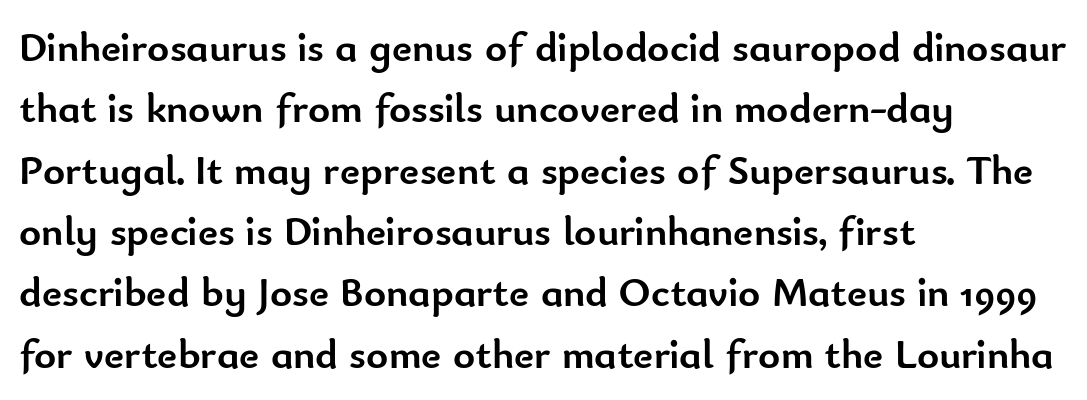
{"serif": "no", "italic": "no", "bold": "yes", "weight": "semibold", "width": "normal", "stroke_contrast": "low", "x_height": "small", "monospaced": "no", "underline": "no", "align": "left", "line_spacing": "normal", "line_spacing_ratio": 1.46, "letter_spacing": "normal", "letter_spacing_em": 0.0, "glyph_px": 42}
